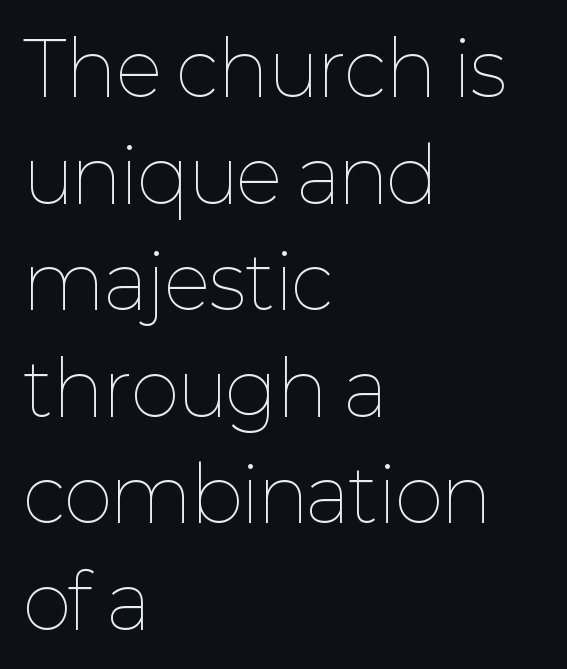
{"italic": "no", "bold": "no", "weight": "thin", "width": "normal", "stroke_contrast": "low", "x_height": "medium", "monospaced": "no", "underline": "no", "align": "left", "line_spacing": "normal", "line_spacing_ratio": 1.44, "letter_spacing": "normal", "letter_spacing_em": 0.0, "glyph_px": 74}
